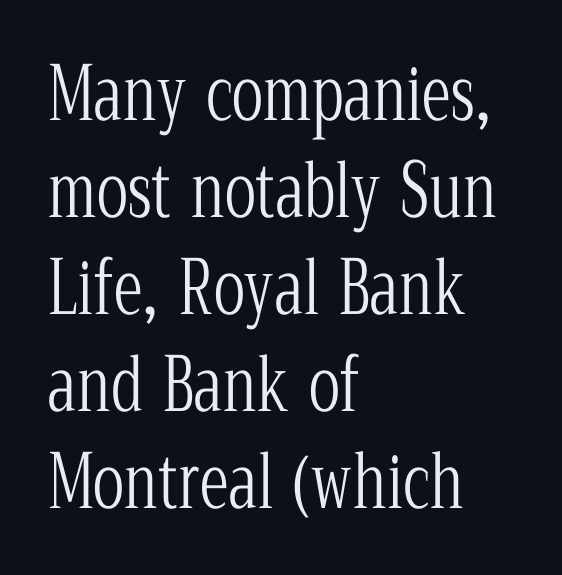
Q: Is the text bold? A: No.
Q: Is the text italic (slanted)? A: No, it is upright.
Q: Is the typeface a serif or a sans-serif typeface? A: Serif.
Q: Is the text underlined? A: No.
Q: How is the paragraph aligned? A: Left-aligned.
Q: Is the spacing between letters normal or unusually wide? A: Normal.
Q: Is the spacing between lines tight, normal or loose? A: Normal.
Q: Width (condensed, normal, or wide)? A: Condensed.
Q: Stroke contrast? A: Low.
Q: x-height? A: Medium.
Q: Monospaced? A: No.
